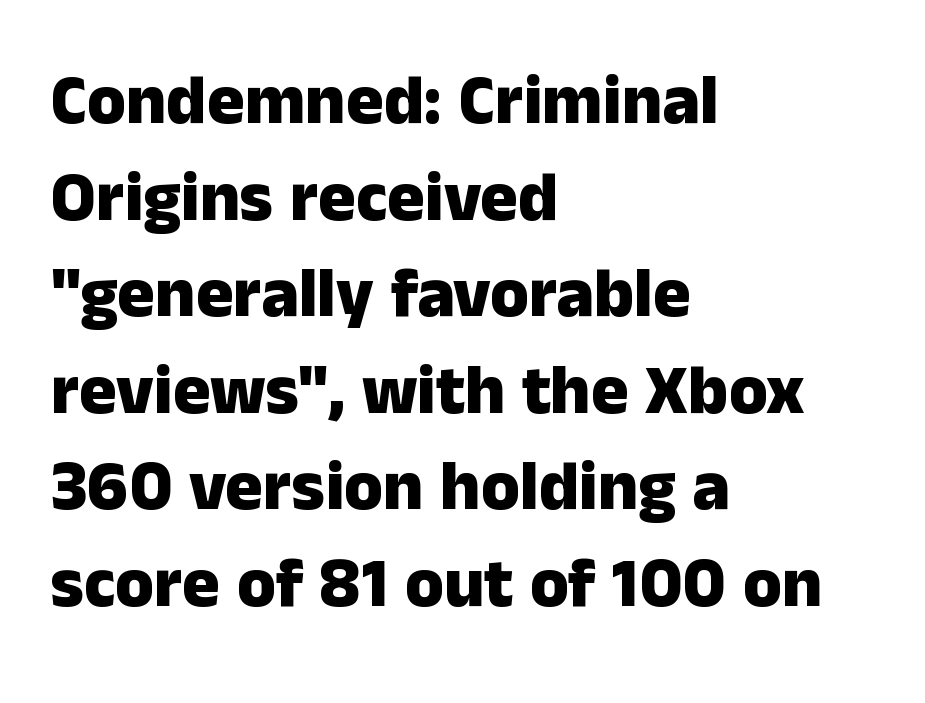
{"serif": "no", "italic": "no", "bold": "yes", "weight": "heavy", "width": "normal", "stroke_contrast": "low", "x_height": "medium", "monospaced": "no", "underline": "no", "align": "left", "line_spacing": "normal", "line_spacing_ratio": 1.38, "letter_spacing": "normal", "letter_spacing_em": 0.0, "glyph_px": 70}
